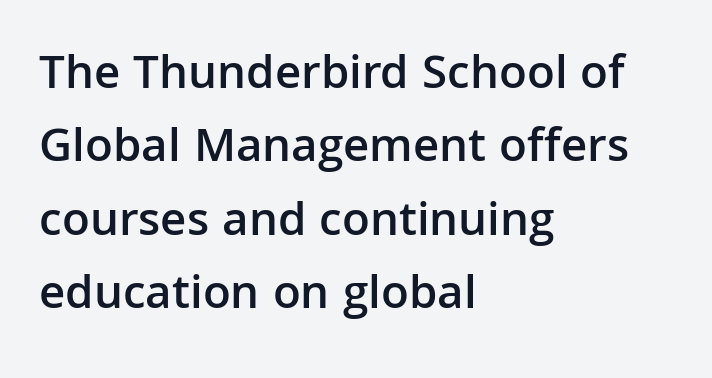
Nobody touched the tracking dial on this one. The block of text has a typical density, with ordinary space between rows. When letters stand straight like this, we call the style roman or upright. These lines stack with their left ends in a neat column.
